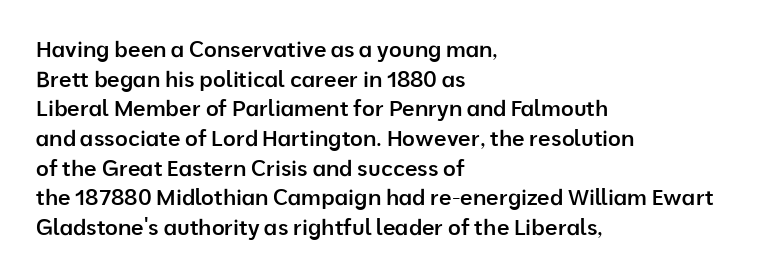
The image shows 22 px text type, upright; set left-aligned, normal line spacing (1.35x), normal letter spacing, not underlined.
